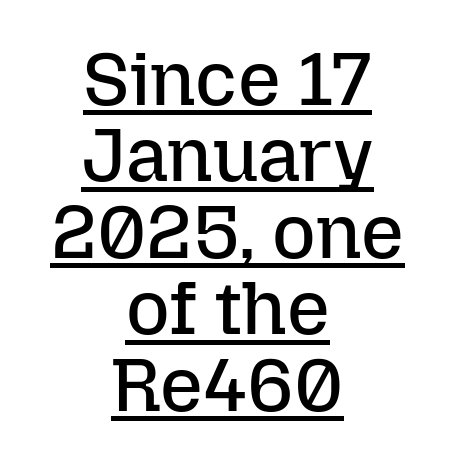
Q: Is the text bold? A: No.
Q: Is the text italic (slanted)? A: No, it is upright.
Q: Is the text underlined? A: Yes.
Q: How is the paragraph aligned? A: Centered.
Q: Is the spacing between letters normal or unusually wide? A: Normal.
Q: Is the spacing between lines tight, normal or loose? A: Tight.
Q: Width (condensed, normal, or wide)? A: Normal.
Q: Stroke contrast? A: Low.
Q: x-height? A: Medium.
Q: Monospaced? A: No.
